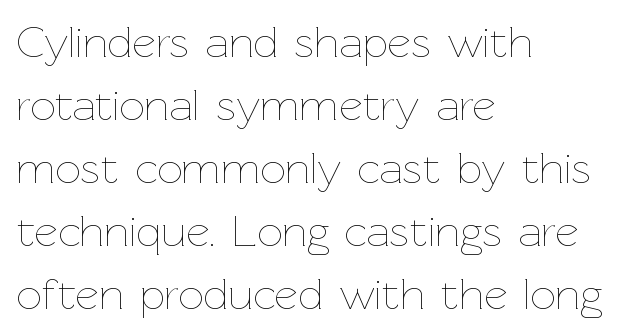
Q: Is the text bold? A: No.
Q: Is the text italic (slanted)? A: No, it is upright.
Q: Is the text underlined? A: No.
Q: How is the paragraph aligned? A: Left-aligned.
Q: Is the spacing between letters normal or unusually wide? A: Normal.
Q: Is the spacing between lines tight, normal or loose? A: Normal.
Q: Width (condensed, normal, or wide)? A: Normal.
Q: Stroke contrast? A: Low.
Q: x-height? A: Medium.
Q: Monospaced? A: No.
